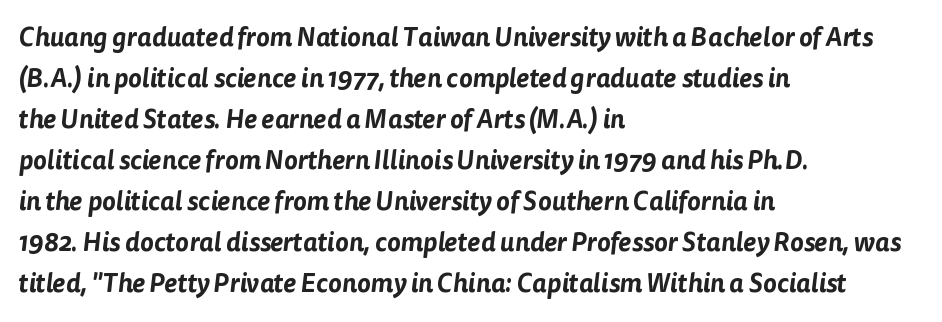
The image shows 26 px text type; set left-aligned, normal line spacing (1.58x), normal letter spacing, not underlined.
